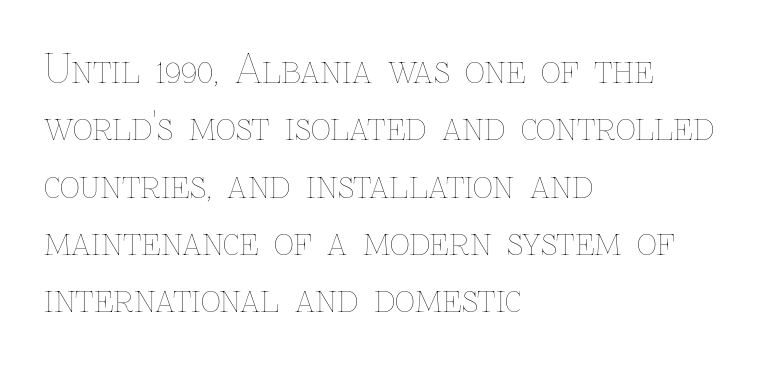
Q: Is the text bold? A: No.
Q: Is the text italic (slanted)? A: No, it is upright.
Q: Is the text underlined? A: No.
Q: How is the paragraph aligned? A: Left-aligned.
Q: Is the spacing between letters normal or unusually wide? A: Normal.
Q: Is the spacing between lines tight, normal or loose? A: Normal.
Q: Width (condensed, normal, or wide)? A: Normal.
Q: Stroke contrast? A: Low.
Q: x-height? A: Medium.
Q: Monospaced? A: No.
